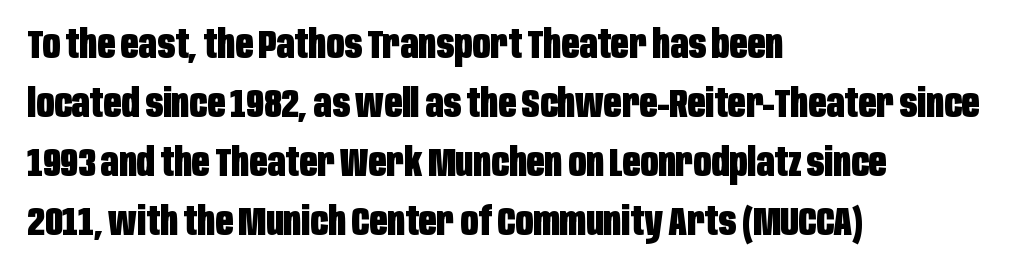
{"serif": "no", "italic": "no", "bold": "yes", "weight": "heavy", "width": "condensed", "stroke_contrast": "low", "x_height": "large", "monospaced": "no", "underline": "no", "align": "left", "line_spacing": "normal", "line_spacing_ratio": 1.51, "letter_spacing": "normal", "letter_spacing_em": 0.0, "glyph_px": 39}
